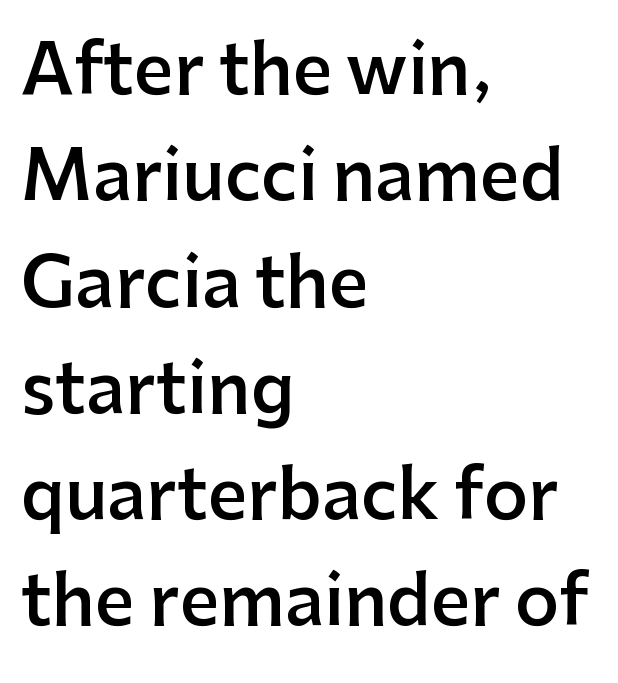
Q: Is the text bold? A: Semi-bold.
Q: Is the text italic (slanted)? A: No, it is upright.
Q: Is the typeface a serif or a sans-serif typeface? A: Sans-serif.
Q: Is the text underlined? A: No.
Q: How is the paragraph aligned? A: Left-aligned.
Q: Is the spacing between letters normal or unusually wide? A: Normal.
Q: Is the spacing between lines tight, normal or loose? A: Normal.
Q: Width (condensed, normal, or wide)? A: Normal.
Q: Stroke contrast? A: Low.
Q: x-height? A: Medium.
Q: Monospaced? A: No.
